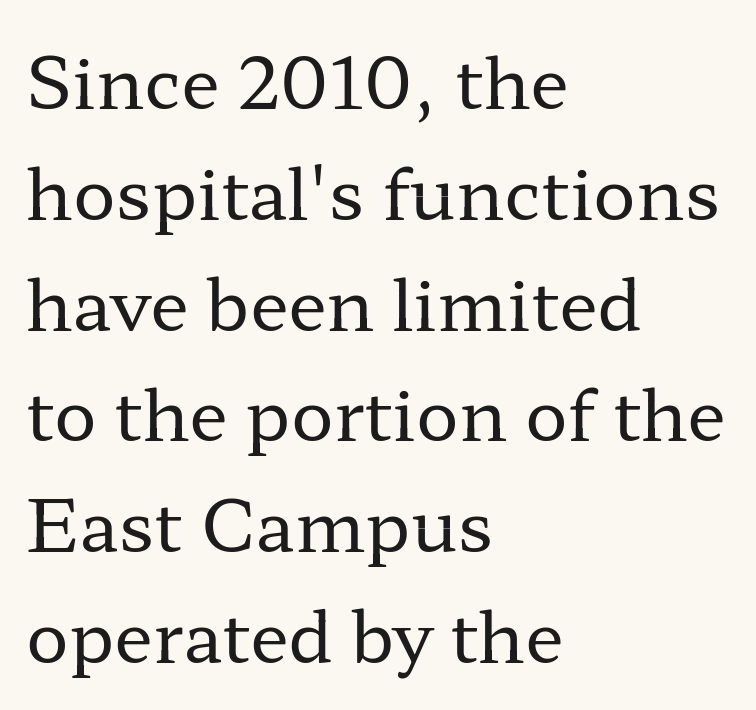
The characters are drawn with everyday or finer stroke widths. These lines are set flush left with a ragged right edge. Quick note: not italic, upright. This sample uses plain, unmodified letter spacing. The typeface chosen for these lines features serifs. Each row of text sits above clean, open space.
